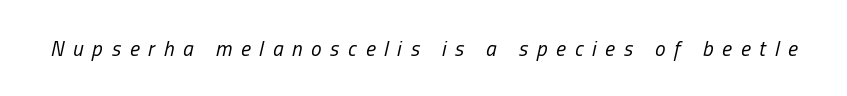
The image shows 21 px text type, italic (leaning right); set unusually wide letter spacing (+0.42 em), not underlined.
